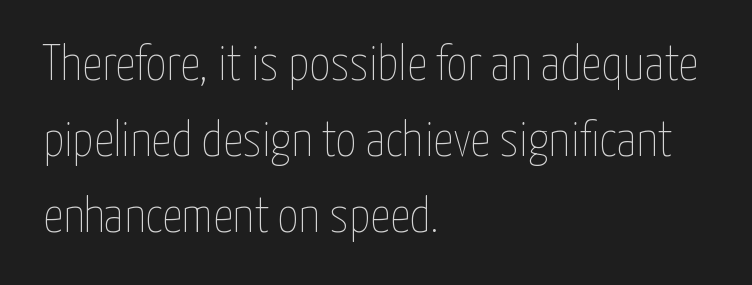
{"italic": "no", "bold": "no", "weight": "thin", "width": "condensed", "stroke_contrast": "low", "x_height": "medium", "monospaced": "no", "underline": "no", "align": "left", "line_spacing": "normal", "line_spacing_ratio": 1.52, "letter_spacing": "normal", "letter_spacing_em": 0.0, "glyph_px": 50}
